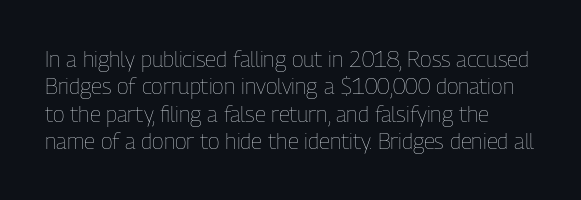
Q: Is the text bold? A: No.
Q: Is the text italic (slanted)? A: No, it is upright.
Q: Is the text underlined? A: No.
Q: Is the spacing between letters normal or unusually wide? A: Normal.
Q: Is the spacing between lines tight, normal or loose? A: Normal.
